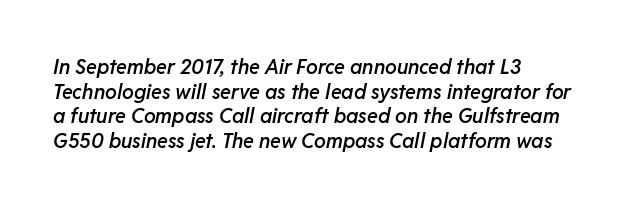
The image shows 20 px text type, italic (leaning right); set left-aligned, line spacing 1.23x, normal letter spacing, not underlined.
